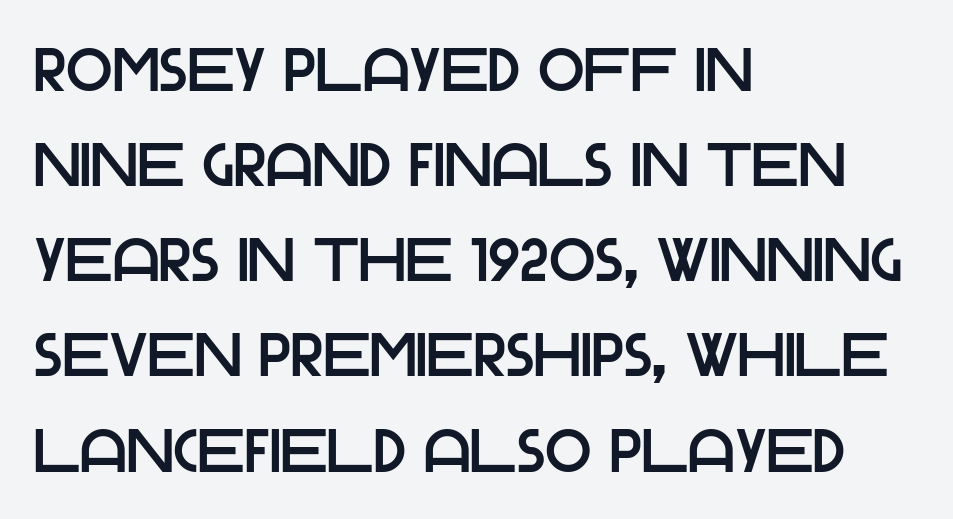
Q: Is the text italic (slanted)? A: No, it is upright.
Q: Is the typeface a serif or a sans-serif typeface? A: Sans-serif.
Q: Is the text underlined? A: No.
Q: How is the paragraph aligned? A: Left-aligned.
Q: Is the spacing between letters normal or unusually wide? A: Normal.
Q: Is the spacing between lines tight, normal or loose? A: Normal.
Q: Width (condensed, normal, or wide)? A: Normal.
Q: Stroke contrast? A: Low.
Q: x-height? A: Large.
Q: Monospaced? A: No.
